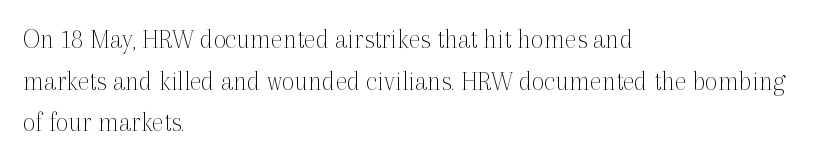
Q: Is the text bold? A: No.
Q: Is the text italic (slanted)? A: No, it is upright.
Q: Is the typeface a serif or a sans-serif typeface? A: Serif.
Q: Is the text underlined? A: No.
Q: How is the paragraph aligned? A: Left-aligned.
Q: Is the spacing between letters normal or unusually wide? A: Normal.
Q: Is the spacing between lines tight, normal or loose? A: Normal.
Q: Width (condensed, normal, or wide)? A: Normal.
Q: x-height? A: Medium.
Q: Monospaced? A: No.
